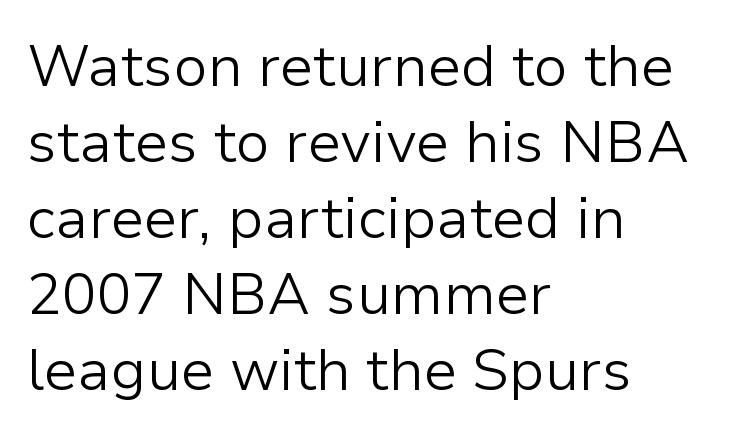
The image shows 58 px light sans-serif type, upright; set left-aligned, normal line spacing (1.31x), normal letter spacing, not underlined; low stroke contrast and a medium x-height.
